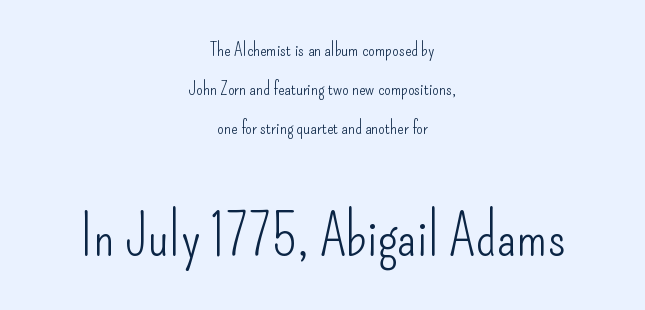
The image shows 58 px light, condensed sans-serif type, upright; set centered, loose line spacing (2.04x), normal letter spacing, not underlined; the second (bottom) block is 3.05x larger; low stroke contrast and a small x-height.
